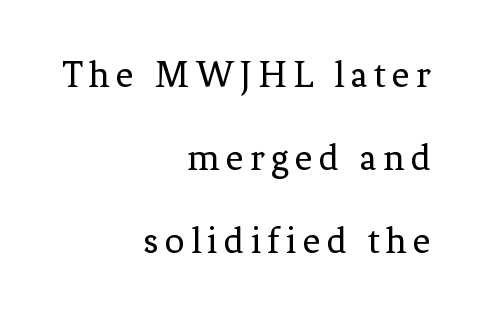
In terms of letterform style, serifs are clearly present. Each letter keeps its own natural width here, so spacing adapts to shape. The lettering stays uniformly vertical, giving the passage a roman look. Weight: regular or lighter.
